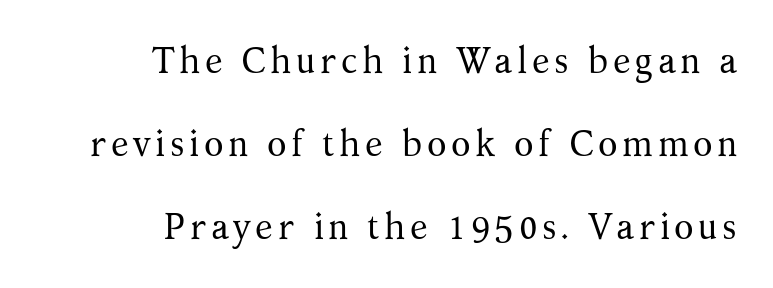
The image shows 36 px regular-weight serif type, upright; set right-aligned, loose line spacing (2.31x), not underlined; medium stroke contrast and a medium x-height.
